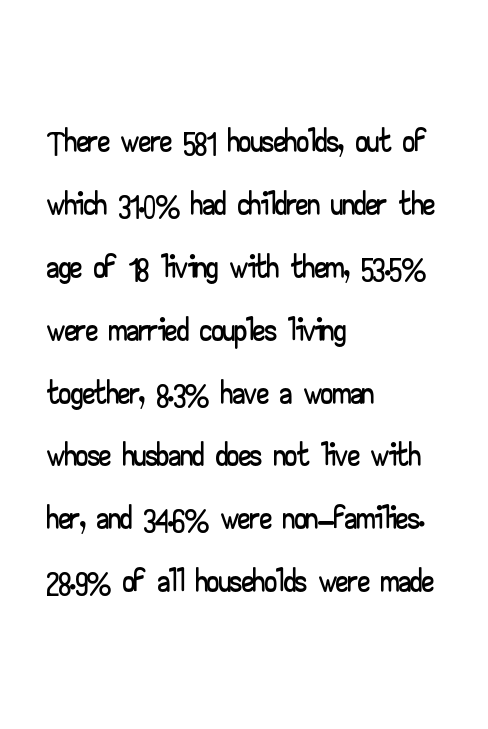
{"serif": "no", "italic": "no", "width": "wide", "stroke_contrast": "low", "x_height": "small", "monospaced": "no", "underline": "no", "align": "left", "line_spacing": "normal", "line_spacing_ratio": 1.31, "letter_spacing": "normal", "letter_spacing_em": 0.0, "glyph_px": 48}
